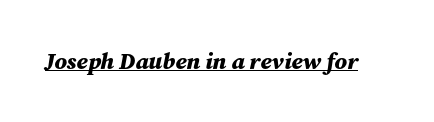
The image shows 23 px bold type, italic (leaning right); set normal letter spacing, underlined.
